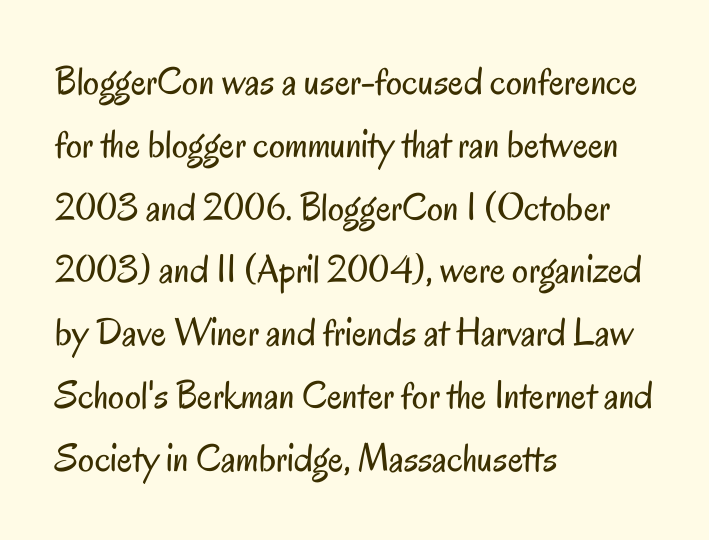
{"serif": "no", "italic": "no", "bold": "no", "weight": "regular", "width": "condensed", "stroke_contrast": "low", "x_height": "small", "monospaced": "no", "underline": "no", "align": "left", "line_spacing": "normal", "line_spacing_ratio": 1.57, "letter_spacing": "normal", "letter_spacing_em": 0.0, "glyph_px": 40}
